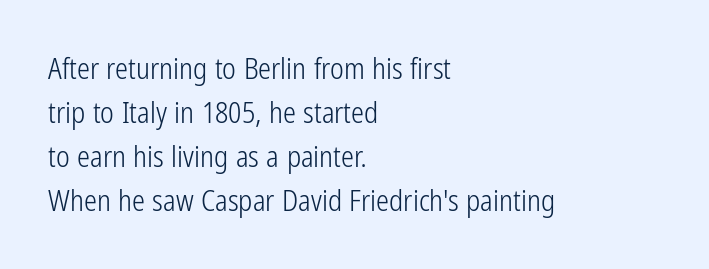
The image shows 29 px light, condensed sans-serif type, upright; set left-aligned, normal line spacing (1.52x), normal letter spacing, not underlined; low stroke contrast and a medium x-height.
